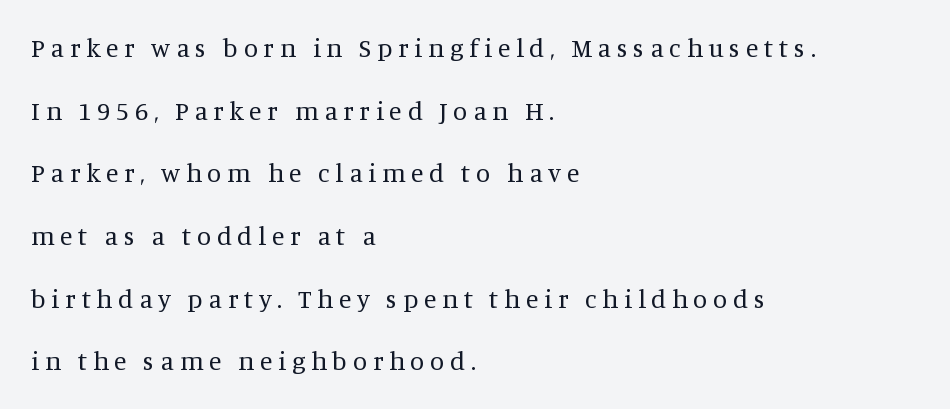
{"italic": "no", "bold": "no", "underline": "no", "align": "left", "line_spacing": "loose", "line_spacing_ratio": 2.41, "letter_spacing": "wide", "letter_spacing_em": 0.22, "glyph_px": 26}
